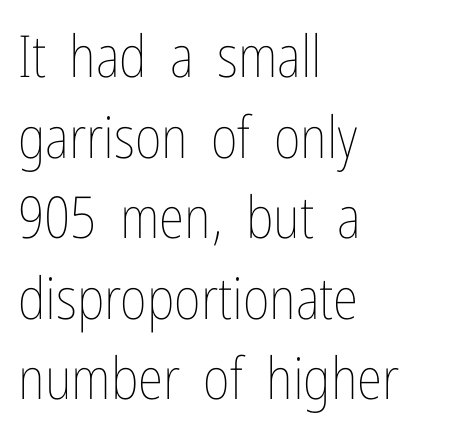
{"italic": "no", "bold": "no", "weight": "thin", "width": "condensed", "stroke_contrast": "low", "x_height": "medium", "monospaced": "no", "underline": "no", "align": "left", "line_spacing": "normal", "line_spacing_ratio": 1.39, "letter_spacing": "normal", "letter_spacing_em": 0.0, "glyph_px": 58}
